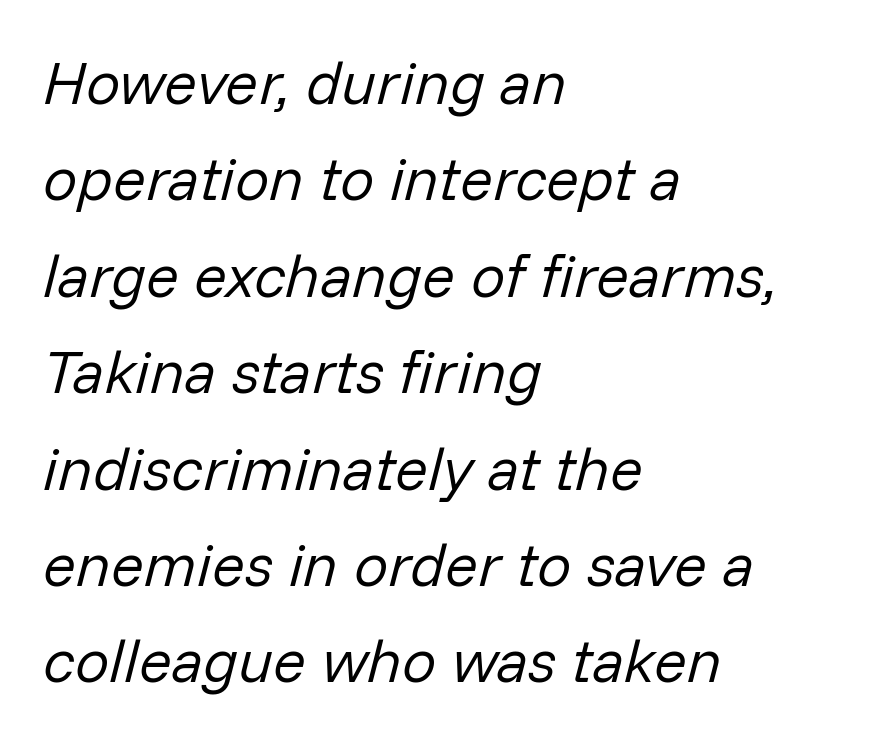
The paragraph shown leans on its left margin. Beneath every word, the page is bare. Stroke mass is kept to a normal reading level or below. The whole block is typeset with a tilt. Note the varied advance widths — an 'i' is clearly narrower than an 'm'. The designer left line spacing at the default.
